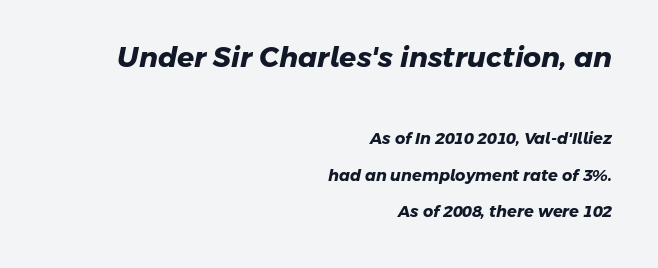
Rule under the text: the space is simply empty. A typesetter would call this proportional, since set widths differ per character. Is this a sans? Yes — the strokes have no serifs. Between one letter and the next there's only the usual sliver of space. The designer dialed line spacing up above the default.
